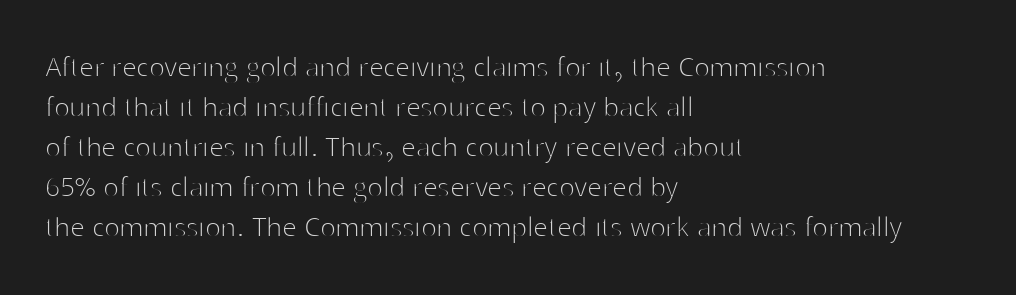
Q: Is the text bold? A: No.
Q: Is the text italic (slanted)? A: No, it is upright.
Q: Is the typeface a serif or a sans-serif typeface? A: Sans-serif.
Q: Is the text underlined? A: No.
Q: How is the paragraph aligned? A: Left-aligned.
Q: Is the spacing between letters normal or unusually wide? A: Normal.
Q: Width (condensed, normal, or wide)? A: Normal.
Q: Stroke contrast? A: High.
Q: x-height? A: Medium.
Q: Monospaced? A: No.
